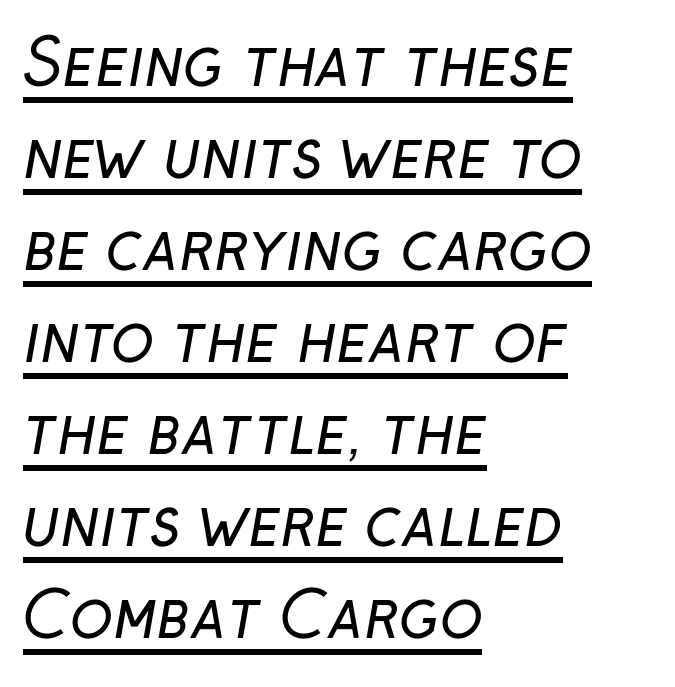
Weight: not bold — regular or lighter. A sans-serif font was chosen for this passage. The passage shown is typed in a proportional face where columns would drift. Every word sits above its own underline.
